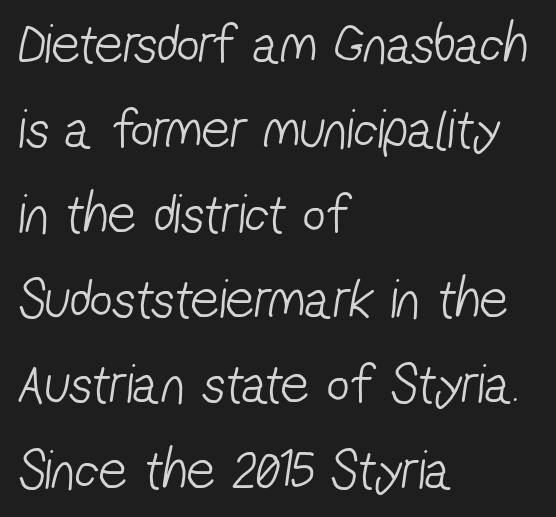
Q: Is the text bold? A: No.
Q: Is the typeface a serif or a sans-serif typeface? A: Sans-serif.
Q: Is the text underlined? A: No.
Q: How is the paragraph aligned? A: Left-aligned.
Q: Is the spacing between letters normal or unusually wide? A: Normal.
Q: Is the spacing between lines tight, normal or loose? A: Normal.
Q: Width (condensed, normal, or wide)? A: Condensed.
Q: Stroke contrast? A: Low.
Q: x-height? A: Medium.
Q: Monospaced? A: No.
